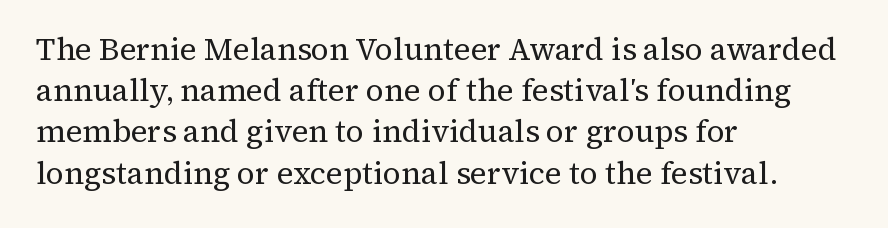
The image shows 31 px regular-weight serif type, upright; set left-aligned, normal line spacing (1.33x), normal letter spacing, not underlined; medium stroke contrast and a medium x-height.
